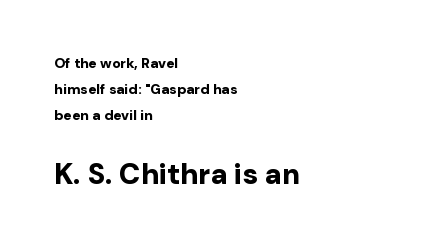
{"serif": "no", "italic": "no", "bold": "yes", "weight": "bold", "width": "normal", "stroke_contrast": "low", "x_height": "medium", "monospaced": "no", "underline": "no", "align": "left", "line_spacing_ratio": 1.85, "letter_spacing": "normal", "letter_spacing_em": 0.0, "larger_block": "second", "size_ratio": 2.07, "glyph_px": 29}
